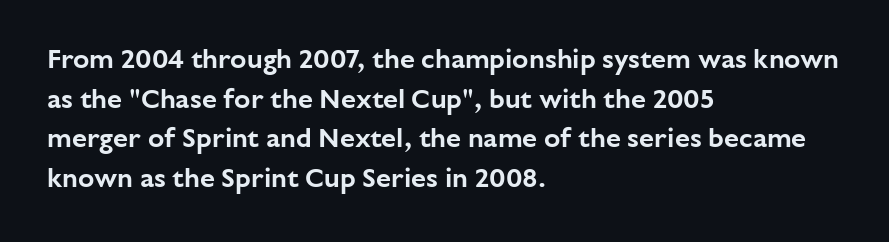
The image shows 27 px text type, upright; set left-aligned, normal line spacing (1.47x), normal letter spacing, not underlined.
